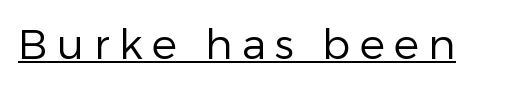
{"serif": "no", "italic": "no", "bold": "no", "weight": "regular", "width": "normal", "stroke_contrast": "low", "x_height": "medium", "monospaced": "no", "underline": "yes", "letter_spacing": "wide", "letter_spacing_em": 0.22, "glyph_px": 42}
